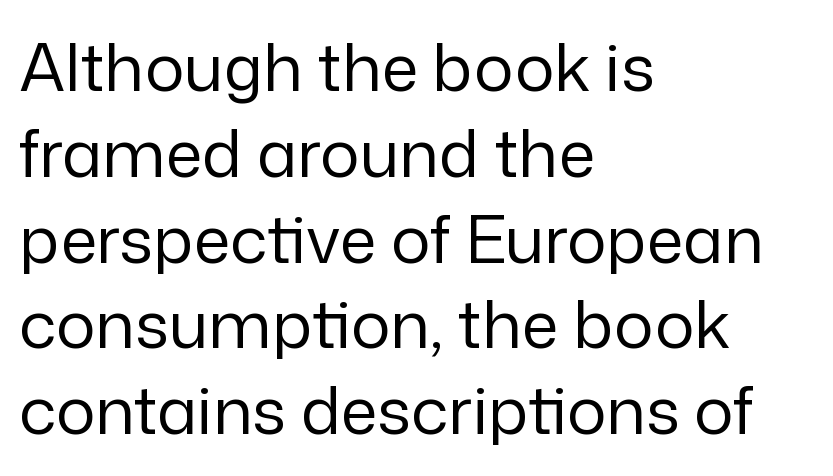
{"serif": "no", "italic": "no", "bold": "no", "weight": "regular", "width": "normal", "stroke_contrast": "low", "x_height": "medium", "monospaced": "no", "underline": "no", "align": "left", "line_spacing": "normal", "line_spacing_ratio": 1.3, "letter_spacing": "normal", "letter_spacing_em": 0.0, "glyph_px": 66}
